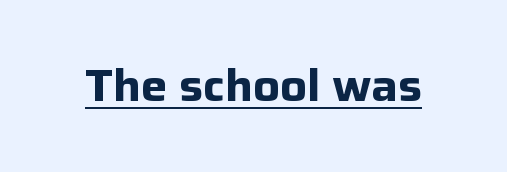
The image shows 44 px bold sans-serif type, upright; set normal letter spacing, underlined; low stroke contrast and a medium x-height.
